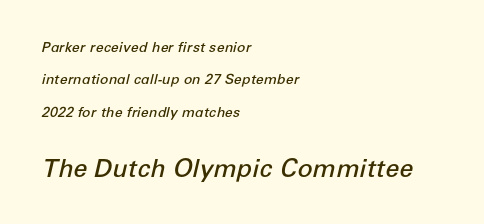
This sample uses an oblique cut, with every glyph tilted off the vertical. How heavy is the stroke? Medium-heavy — a semibold, shy of bold. A classic flush-left, rag-right setting is used for this passage. Inter-character spacing is left at the font's built-in metrics. Rule under the text: the space is simply empty. Does the bottom block carry the larger type? Yes, it does.
